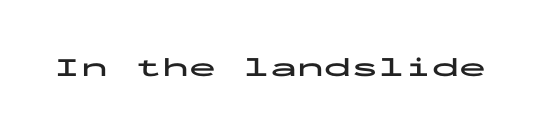
Q: Is the text bold? A: Yes.
Q: Is the text italic (slanted)? A: No, it is upright.
Q: Is the text underlined? A: No.
Q: Is the spacing between letters normal or unusually wide? A: Normal.
